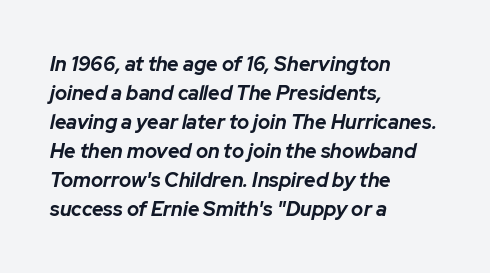
The typesetter chose a ragged-right arrangement here. Whoever set this chose a conventional vertical rhythm. Standard letterfit; no display-style spreading of the glyphs. Thick stems and heavy bowls — unmistakably bold. Glance below the letters and you will spot only blank space.
